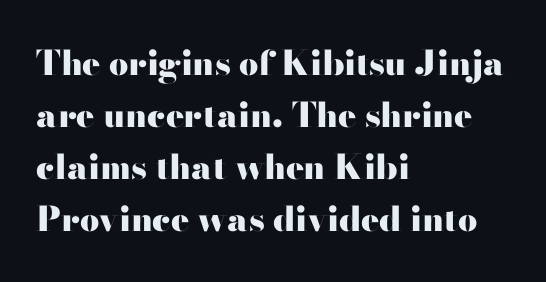
Q: Is the text bold? A: Yes.
Q: Is the text italic (slanted)? A: No, it is upright.
Q: Is the typeface a serif or a sans-serif typeface? A: Sans-serif.
Q: Is the text underlined? A: No.
Q: How is the paragraph aligned? A: Left-aligned.
Q: Is the spacing between letters normal or unusually wide? A: Normal.
Q: Is the spacing between lines tight, normal or loose? A: Normal.
Q: Width (condensed, normal, or wide)? A: Wide.
Q: Stroke contrast? A: High.
Q: x-height? A: Small.
Q: Monospaced? A: No.
